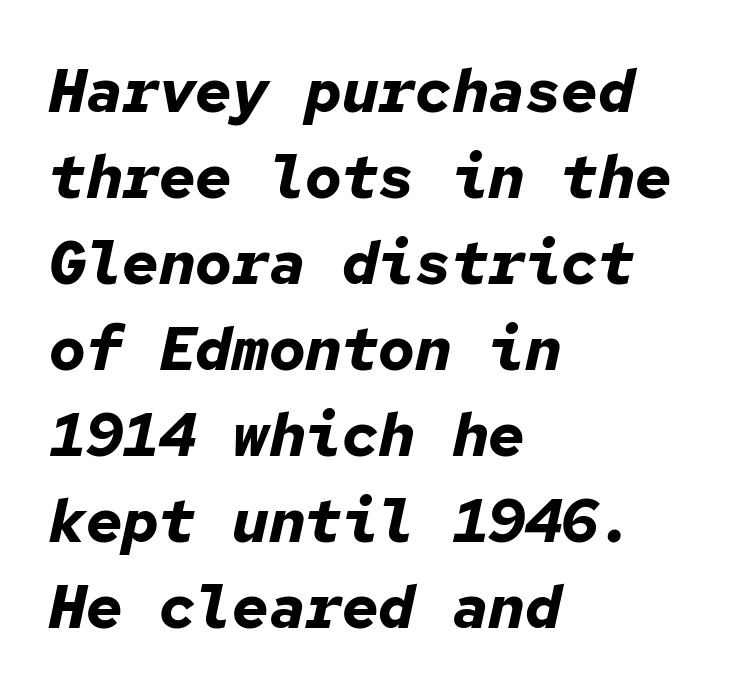
The image shows 61 px bold type, italic (leaning right), monospaced; set left-aligned, normal line spacing (1.41x), normal letter spacing, not underlined; low stroke contrast and a medium x-height.
